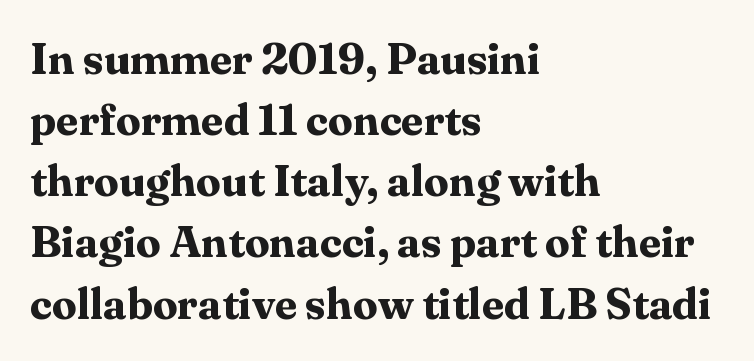
One glance says typical: line gaps are just what's usual. You can tell from the footed stems that serif type was used. Nope, not italic — everything's standing straight. On the weight axis this lands at bold, roughly 700. Words float on clear page, feet unadorned. Left-aligned paragraph, ragged on the right.
